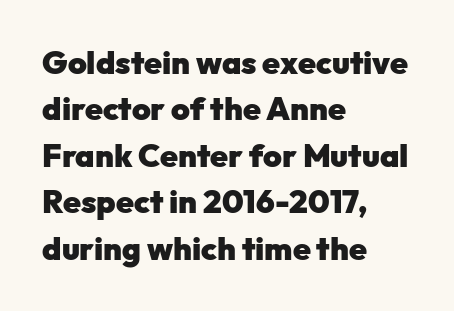
Spacing verdict: proportional, widths tailored to each character. The type family on display is of the sans-serif kind. Default kerning and tracking; the words read as compact shapes. The rendering uses a moderate line-height, typical for paragraphs.
